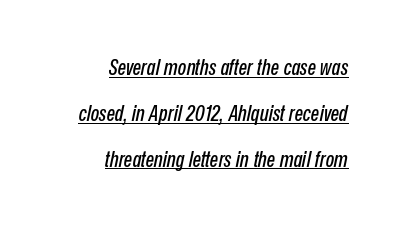
The glyphs look as if they've been sheared to an angle. The ragged edge is on the left, which tells us the setting is flush right. Students, observe the line beneath the letters — that is underlining. Caption: standard tracking, unaltered.
